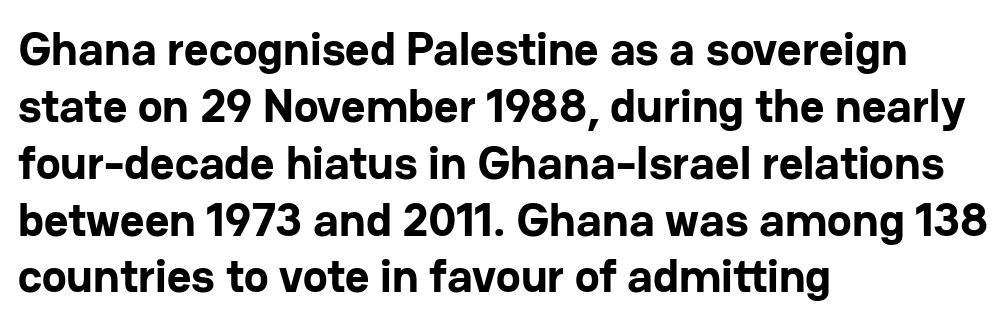
{"serif": "no", "italic": "no", "bold": "yes", "weight": "bold", "width": "normal", "stroke_contrast": "low", "x_height": "medium", "monospaced": "no", "underline": "no", "align": "left", "line_spacing_ratio": 1.21, "letter_spacing": "normal", "letter_spacing_em": 0.0, "glyph_px": 47}
